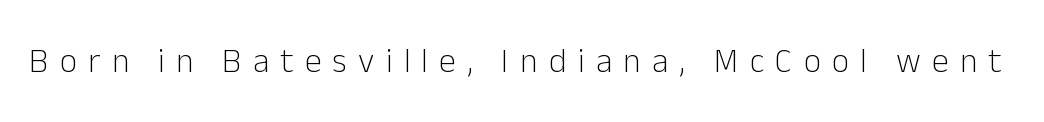
{"serif": "no", "italic": "no", "bold": "no", "weight": "light", "width": "normal", "stroke_contrast": "low", "x_height": "medium", "monospaced": "no", "underline": "no", "letter_spacing": "wide", "letter_spacing_em": 0.33, "glyph_px": 34}
